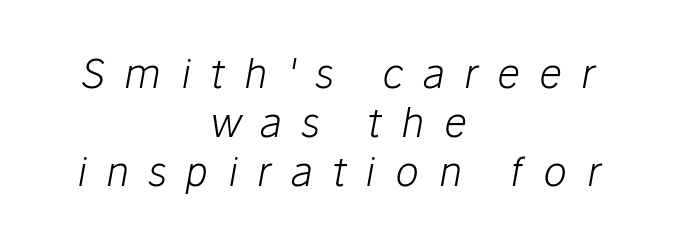
Q: Is the text bold? A: No.
Q: Is the text italic (slanted)? A: Yes, it leans right by about 10 degrees.
Q: Is the text underlined? A: No.
Q: How is the paragraph aligned? A: Centered.
Q: Is the spacing between letters normal or unusually wide? A: Unusually wide.
Q: Width (condensed, normal, or wide)? A: Normal.
Q: Stroke contrast? A: Low.
Q: x-height? A: Medium.
Q: Monospaced? A: No.
